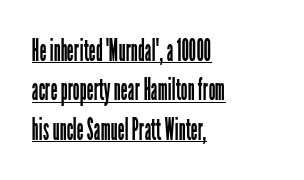
The image shows 30 px regular-weight, condensed sans-serif type, upright; set left-aligned, normal line spacing (1.31x), normal letter spacing, underlined; low stroke contrast and a medium x-height.
